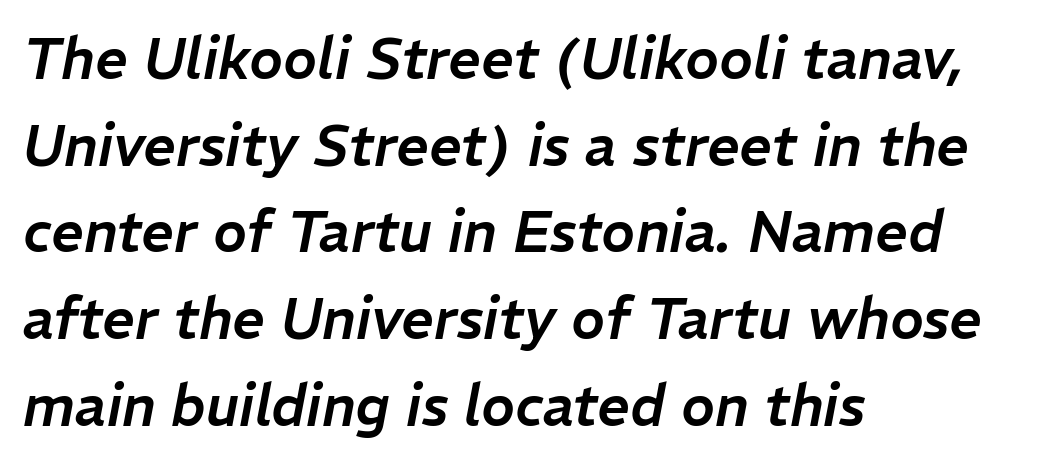
The image shows 57 px text type, italic (leaning right); set left-aligned, normal line spacing (1.52x), normal letter spacing, not underlined; low stroke contrast and a medium x-height.
